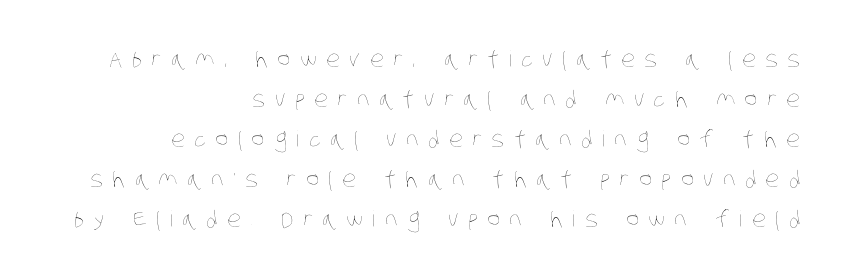
The glyphs are unaccompanied by any horizontal stroke below them. Visually the block forms a straight wall on the right and a jagged coastline on the left. Loose tracking; the words dissolve into strings of separated letters. The letterforms sit at book weight or below.
